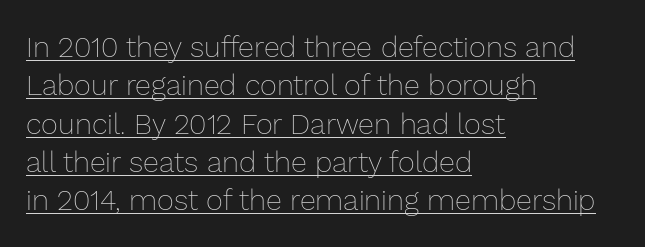
The image shows 29 px thin type, upright; set left-aligned, normal line spacing (1.32x), normal letter spacing, underlined; low stroke contrast and a medium x-height.
